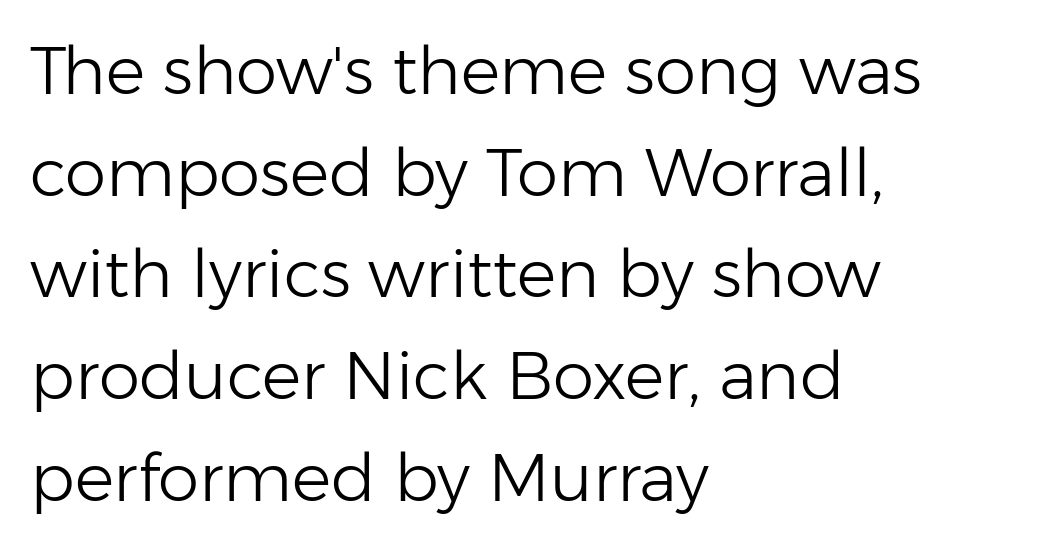
Q: Is the text bold? A: No.
Q: Is the text italic (slanted)? A: No, it is upright.
Q: Is the typeface a serif or a sans-serif typeface? A: Sans-serif.
Q: Is the text underlined? A: No.
Q: How is the paragraph aligned? A: Left-aligned.
Q: Is the spacing between letters normal or unusually wide? A: Normal.
Q: Is the spacing between lines tight, normal or loose? A: Normal.
Q: Width (condensed, normal, or wide)? A: Normal.
Q: Stroke contrast? A: Low.
Q: x-height? A: Medium.
Q: Monospaced? A: No.
